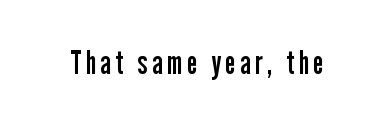
{"serif": "no", "italic": "no", "bold": "no", "weight": "regular", "width": "condensed", "stroke_contrast": "low", "x_height": "medium", "monospaced": "no", "underline": "no", "glyph_px": 32}
